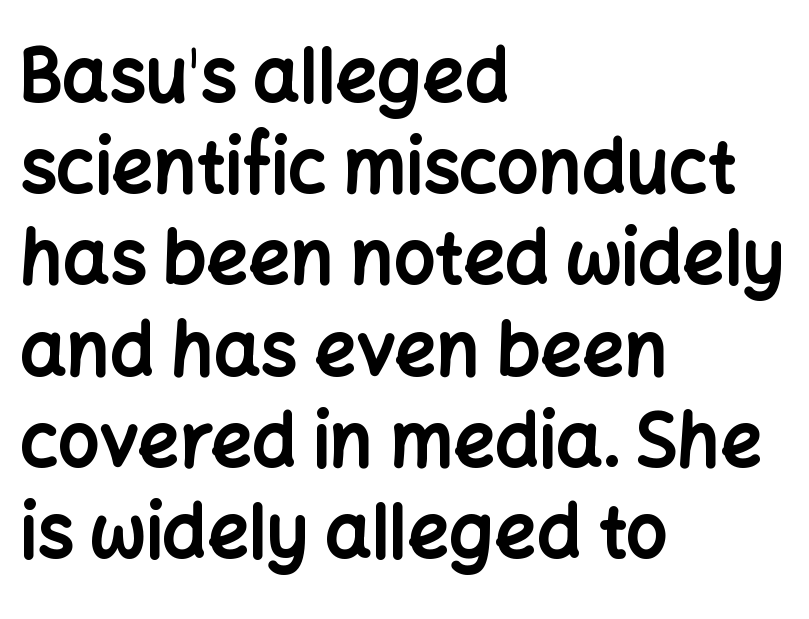
{"serif": "no", "italic": "no", "bold": "yes", "weight": "bold", "width": "normal", "stroke_contrast": "low", "x_height": "medium", "monospaced": "no", "underline": "no", "align": "left", "line_spacing": "normal", "line_spacing_ratio": 1.25, "letter_spacing": "normal", "letter_spacing_em": 0.0, "glyph_px": 73}
